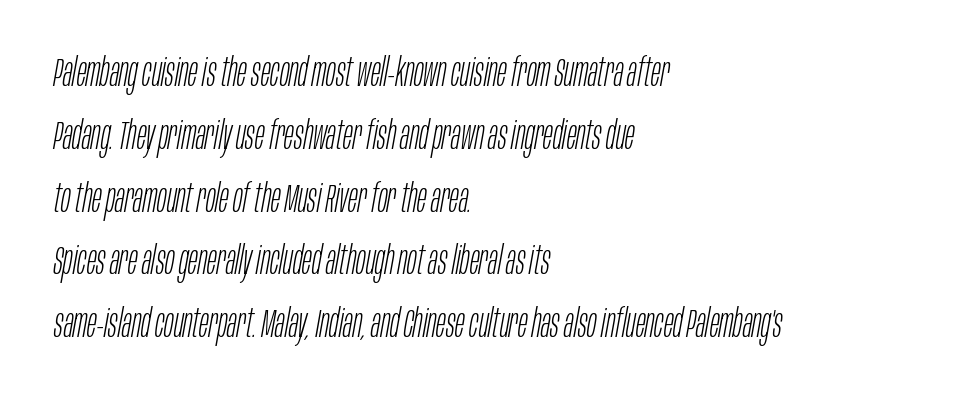
The line texture is even and compact thanks to regular tracking. This reads as an unemphasized weight, regular at the heaviest. Slant detected: the letters are inclined. Each new line begins a customary step beneath the previous one.
